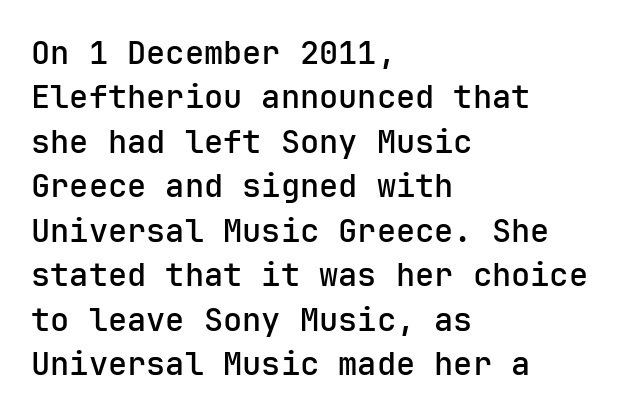
{"serif": "no", "italic": "no", "width": "normal", "stroke_contrast": "low", "x_height": "medium", "monospaced": "yes", "underline": "no", "align": "left", "line_spacing": "normal", "line_spacing_ratio": 1.39, "letter_spacing": "normal", "letter_spacing_em": 0.0, "glyph_px": 32}
